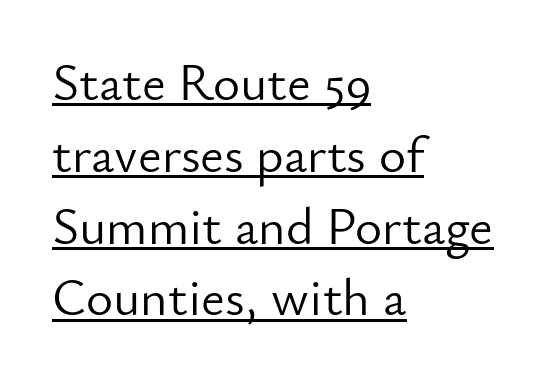
Q: Is the text bold? A: No.
Q: Is the text italic (slanted)? A: No, it is upright.
Q: Is the typeface a serif or a sans-serif typeface? A: Sans-serif.
Q: Is the text underlined? A: Yes.
Q: How is the paragraph aligned? A: Left-aligned.
Q: Is the spacing between letters normal or unusually wide? A: Normal.
Q: Is the spacing between lines tight, normal or loose? A: Normal.
Q: Width (condensed, normal, or wide)? A: Normal.
Q: Stroke contrast? A: Low.
Q: x-height? A: Small.
Q: Monospaced? A: No.
